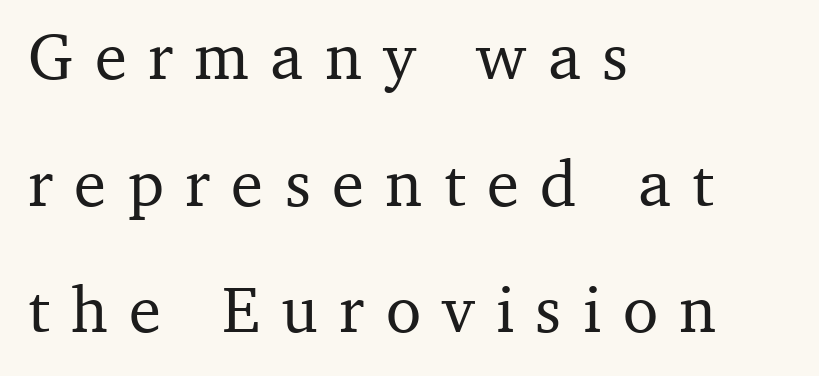
{"serif": "yes", "italic": "no", "width": "normal", "stroke_contrast": "medium", "x_height": "medium", "monospaced": "no", "underline": "no", "align": "left", "line_spacing": "loose", "line_spacing_ratio": 1.95, "letter_spacing": "wide", "letter_spacing_em": 0.33, "glyph_px": 65}
